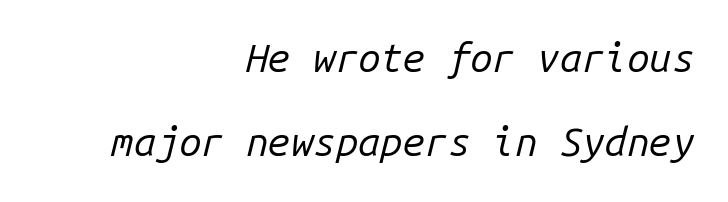
The image shows 40 px regular-weight type, italic (leaning right), monospaced; set right-aligned, loose line spacing (2.11x), normal letter spacing, not underlined; low stroke contrast and a medium x-height.
